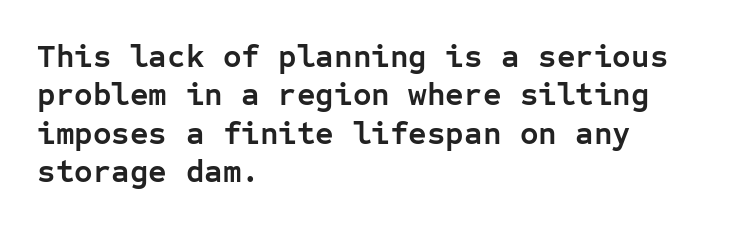
The rag falls on the right side of this text block. A full-strength bold gives these letters their thick strokes. Has an underline been added? It has not. Is the letter spacing exaggerated? No — it looks like the ordinary default.
